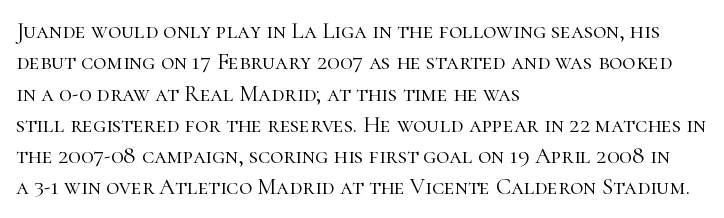
The image shows 23 px text type, upright; set left-aligned, normal line spacing (1.36x), normal letter spacing, not underlined.
